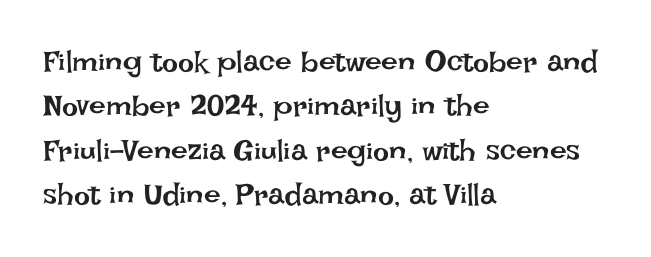
{"italic": "no", "bold": "no", "weight": "regular", "width": "normal", "stroke_contrast": "low", "x_height": "large", "monospaced": "no", "underline": "no", "align": "left", "line_spacing": "normal", "line_spacing_ratio": 1.48, "letter_spacing": "normal", "letter_spacing_em": 0.0, "glyph_px": 30}
